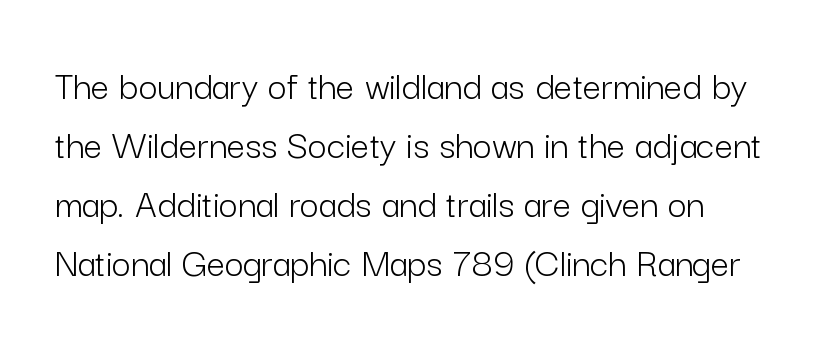
In terms of letterform style, serifs are entirely absent. Leading matches the norm, producing a regular column. These lines are rendered in a variable-pitch font. In terms of letterspacing, this is plain default setting. Designer's note — italics off, roman on. Honestly, there is no underline to notice here at all.
